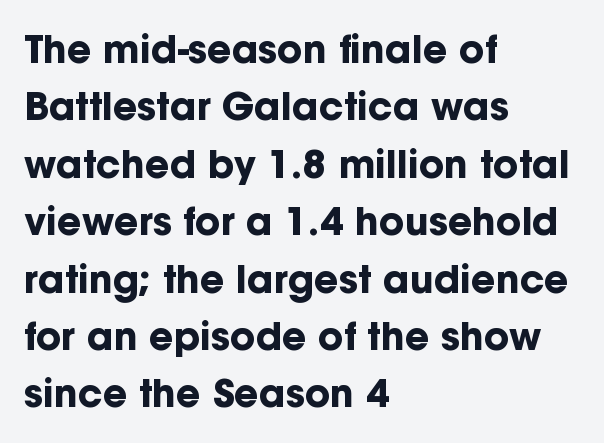
Q: Is the text bold? A: Yes.
Q: Is the text italic (slanted)? A: No, it is upright.
Q: Is the typeface a serif or a sans-serif typeface? A: Sans-serif.
Q: Is the text underlined? A: No.
Q: How is the paragraph aligned? A: Left-aligned.
Q: Is the spacing between letters normal or unusually wide? A: Normal.
Q: Is the spacing between lines tight, normal or loose? A: Normal.
Q: Width (condensed, normal, or wide)? A: Normal.
Q: Stroke contrast? A: Low.
Q: x-height? A: Medium.
Q: Monospaced? A: No.
